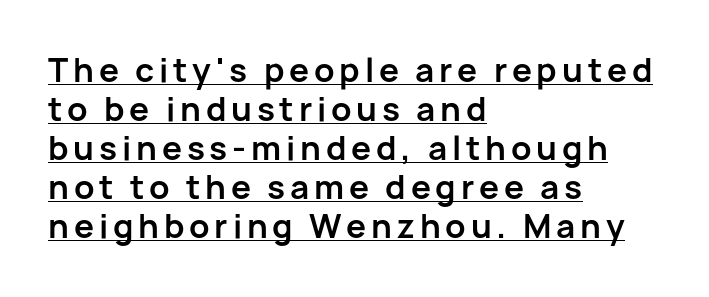
This sample has the flowing, uneven cadence of proportional lettering. The paragraph shown leans on its left margin. Font category for this specimen: sans-serif. No italicization has been applied; the sample stays upright. The typesetter has applied underlining to the passage shown. You'd pick this weight for a headline — it's a proper bold.
